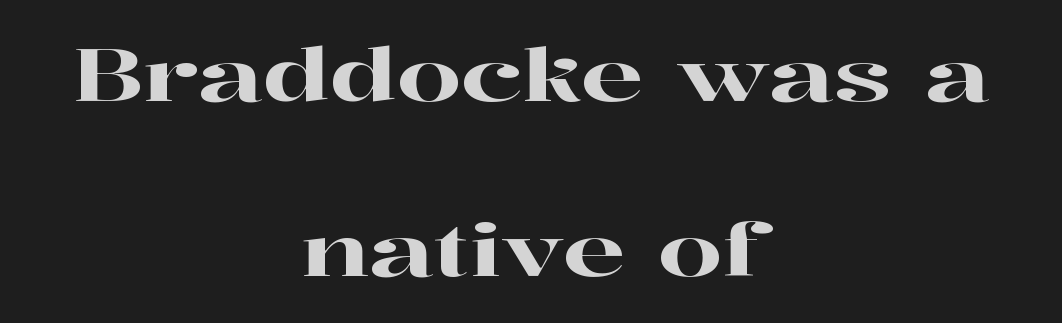
The image shows 73 px wide serif type, upright; set centered, loose line spacing (2.4x), normal letter spacing, not underlined; high stroke contrast and a medium x-height.
